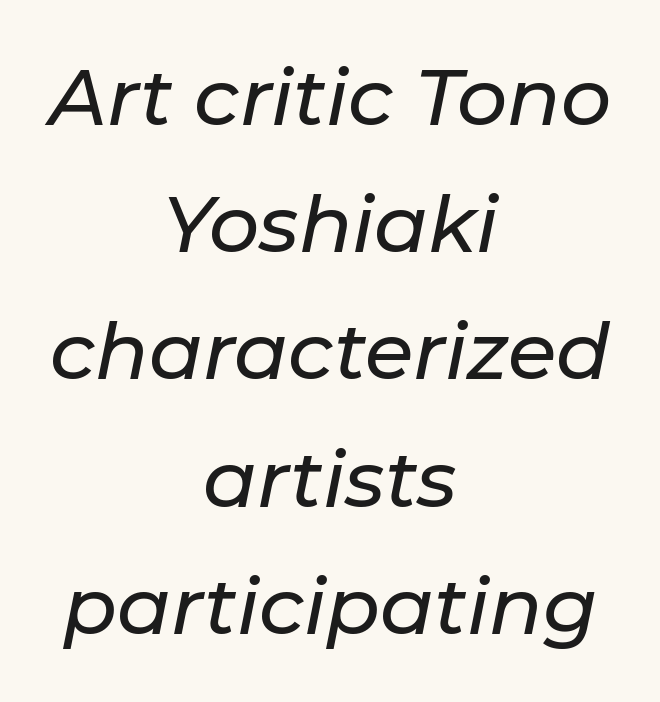
Q: Is the text italic (slanted)? A: Yes, it leans right by about 11 degrees.
Q: Is the text underlined? A: No.
Q: How is the paragraph aligned? A: Centered.
Q: Is the spacing between letters normal or unusually wide? A: Normal.
Q: Is the spacing between lines tight, normal or loose? A: Normal.
Q: Width (condensed, normal, or wide)? A: Normal.
Q: Stroke contrast? A: Low.
Q: x-height? A: Medium.
Q: Monospaced? A: No.
